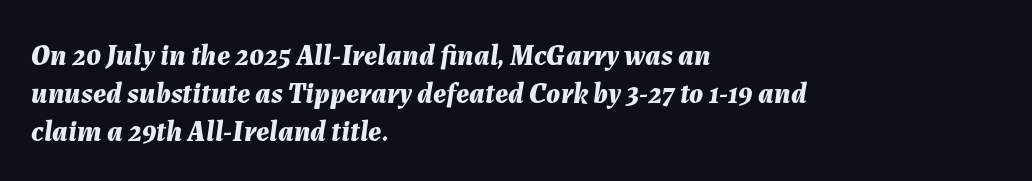
Q: Is the text bold? A: Yes.
Q: Is the text italic (slanted)? A: Yes, it leans right by about 7 degrees.
Q: Is the text underlined? A: No.
Q: How is the paragraph aligned? A: Left-aligned.
Q: Is the spacing between letters normal or unusually wide? A: Normal.
Q: Is the spacing between lines tight, normal or loose? A: Normal.
Q: Width (condensed, normal, or wide)? A: Normal.
Q: Stroke contrast? A: Medium.
Q: x-height? A: Medium.
Q: Monospaced? A: No.
